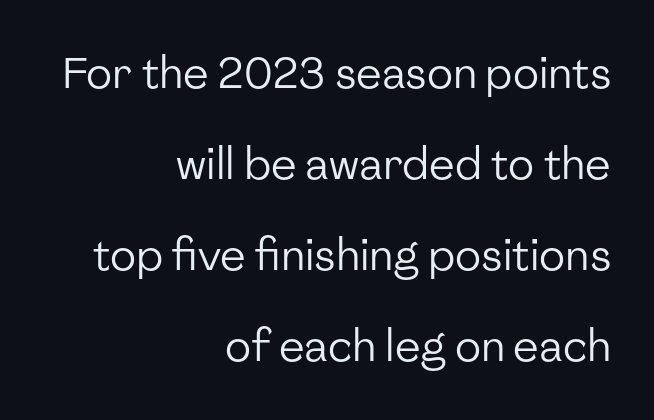
Font category for this specimen: sans-serif. Caption: face not bold, strokes unweighted. Varying glyph widths throughout — classic text-font behaviour. Italic: no, the glyphs are upright roman. If you drew a ruler down the right edge, every line would touch it.
